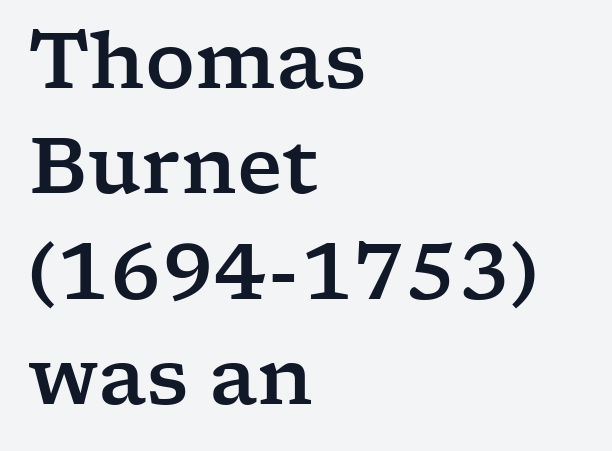
{"serif": "yes", "italic": "no", "width": "wide", "stroke_contrast": "low", "x_height": "medium", "monospaced": "no", "underline": "no", "align": "left", "line_spacing": "normal", "line_spacing_ratio": 1.35, "letter_spacing": "normal", "letter_spacing_em": 0.0, "glyph_px": 78}
